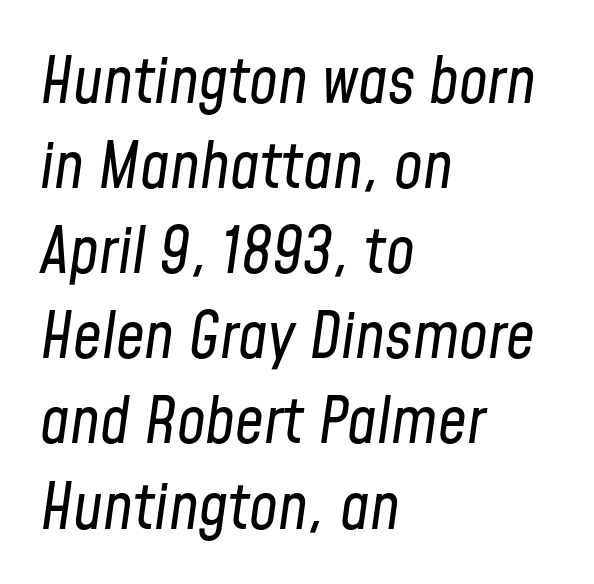
Whoever set this chose a conventional vertical rhythm. Letter spacing: default. The whole block is typeset with a tilt. This sample has the flowing, uneven cadence of proportional lettering. Weight: in the light-to-regular range. Leftover space on each line is placed entirely after the last word.
